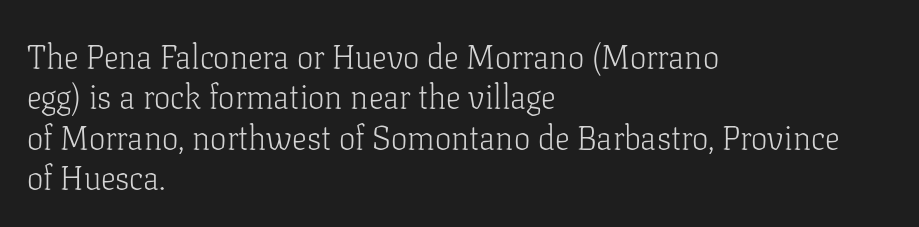
Are there feet on the stems? There are — it's a serif. Between one letter and the next there's only the usual sliver of space. Designer's note — italics off, roman on. Quick note: underline off. Stems here are at most as thick as an everyday book face.
